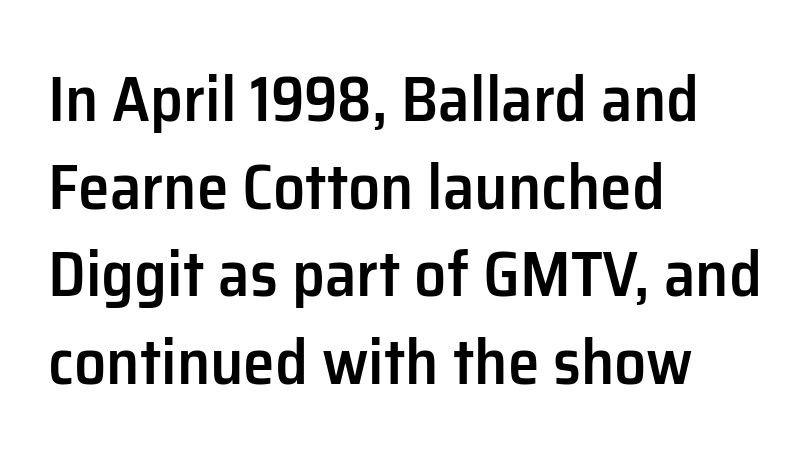
{"serif": "no", "italic": "no", "bold": "semi", "weight": "semibold", "width": "normal", "stroke_contrast": "low", "x_height": "medium", "monospaced": "no", "underline": "no", "align": "left", "line_spacing": "normal", "line_spacing_ratio": 1.37, "letter_spacing": "normal", "letter_spacing_em": 0.0, "glyph_px": 64}
